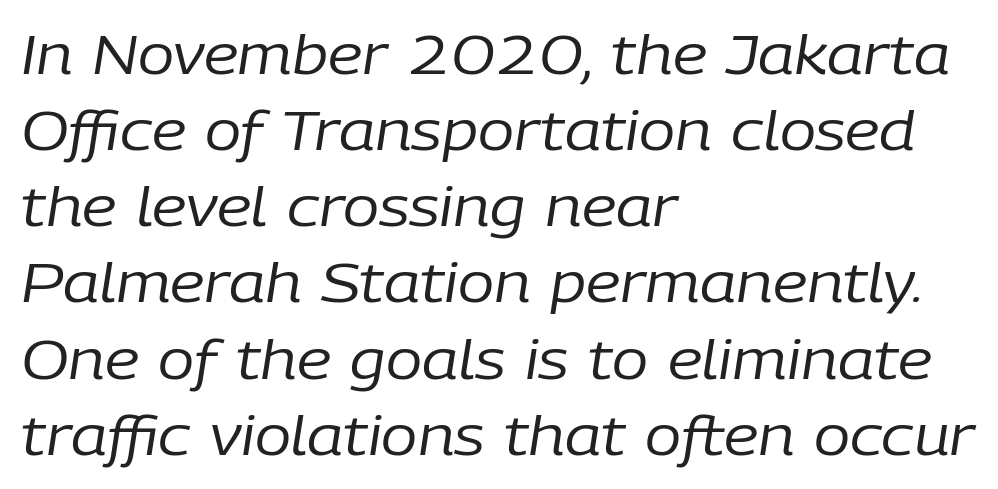
The image shows 54 px regular-weight type, italic (leaning right); set left-aligned, normal line spacing (1.41x), normal letter spacing, not underlined; low stroke contrast and a medium x-height.
